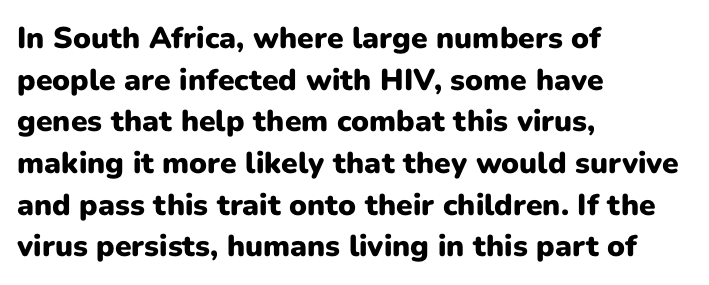
{"serif": "no", "italic": "no", "bold": "yes", "weight": "heavy", "width": "normal", "stroke_contrast": "low", "x_height": "medium", "monospaced": "no", "underline": "no", "align": "left", "line_spacing": "normal", "line_spacing_ratio": 1.39, "letter_spacing": "normal", "letter_spacing_em": 0.0, "glyph_px": 30}
